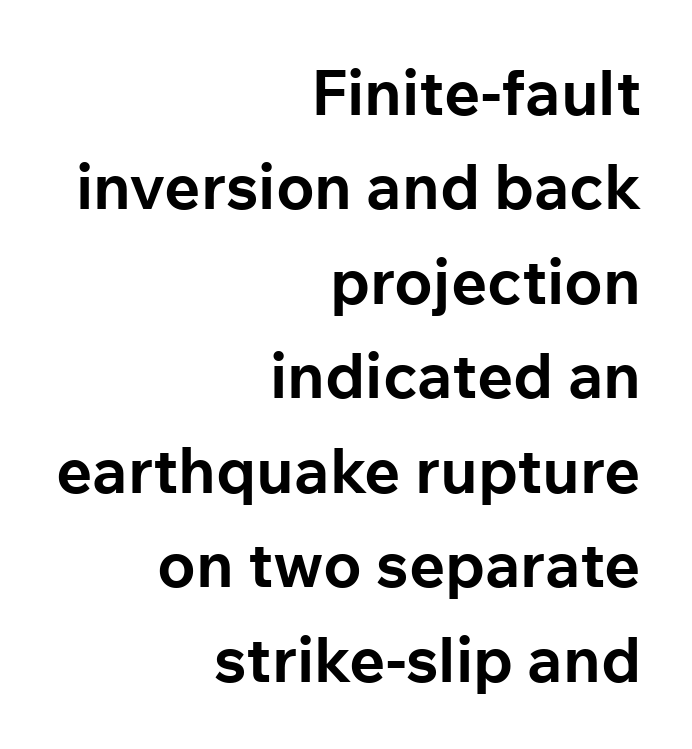
Characters follow at the spacing the type designer built in. Check the space under the baseline: it is left empty. Strokes here are thick enough to call this a true bold. A roman cut, with each character standing at attention. The lines in this sample share a right terminus and differ only in where they begin. Spacing verdict: proportional, widths tailored to each character.
